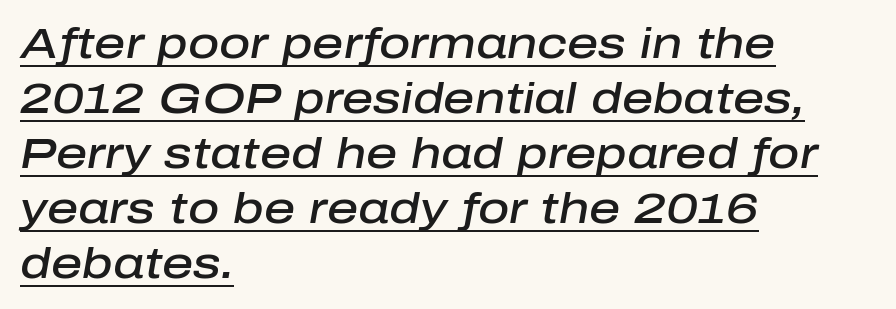
Like a heading marked for emphasis, these lines bear an underscore. The rendering uses a semibold face; strokes are thickened but not to full bold. Designer's note — italics engaged. Think of a printed novel: that variable character pitch is what you see here.
